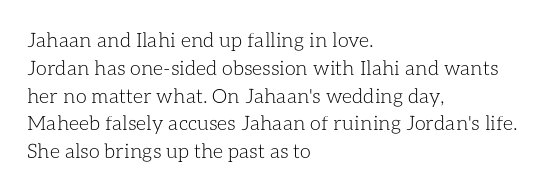
Nothing heavy about these letters — not bold at all. Compared with a centered layout, this one pins lines to the left instead. Spacing between characters is what you'd get straight out of the box. Posture: vertical. Anything drawn beneath the words? Only blank space.
